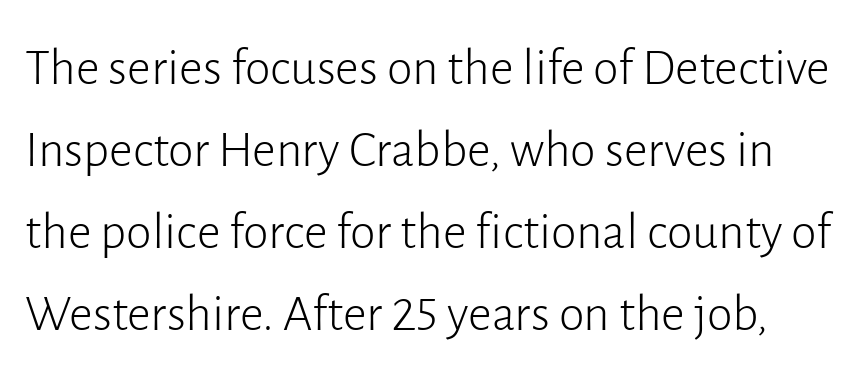
Nope, no serifs anywhere on these letters. Stroke mass is kept to a normal reading level or below. Words appear dense and cohesive because spacing is normal. The passage shown is typed in a proportional face where columns would drift. Quick note: not italic, upright.
